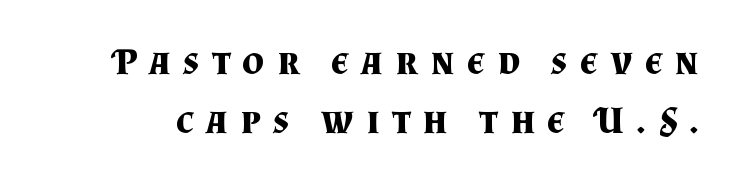
Q: Is the text bold? A: Yes.
Q: Is the text italic (slanted)? A: No, it is upright.
Q: Is the typeface a serif or a sans-serif typeface? A: Serif.
Q: Is the text underlined? A: No.
Q: Is the spacing between letters normal or unusually wide? A: Unusually wide.
Q: Is the spacing between lines tight, normal or loose? A: Normal.
Q: Width (condensed, normal, or wide)? A: Normal.
Q: Stroke contrast? A: Medium.
Q: x-height? A: Small.
Q: Monospaced? A: No.
